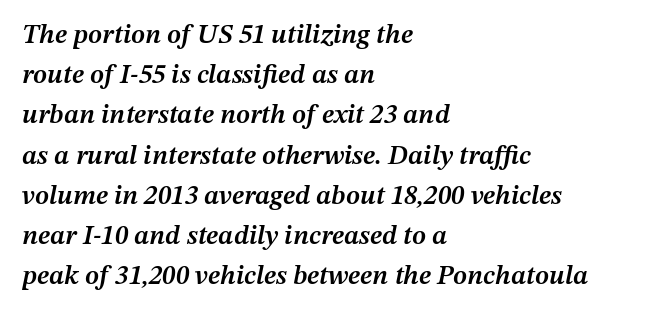
Q: Is the text bold? A: Semi-bold.
Q: Is the text italic (slanted)? A: Yes, it leans right by about 12 degrees.
Q: Is the text underlined? A: No.
Q: How is the paragraph aligned? A: Left-aligned.
Q: Is the spacing between letters normal or unusually wide? A: Normal.
Q: Is the spacing between lines tight, normal or loose? A: Normal.
